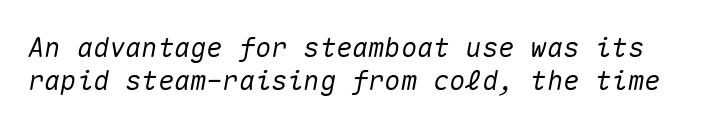
Q: Is the text italic (slanted)? A: Yes, it leans right by about 10 degrees.
Q: Is the text underlined? A: No.
Q: Is the spacing between letters normal or unusually wide? A: Normal.
